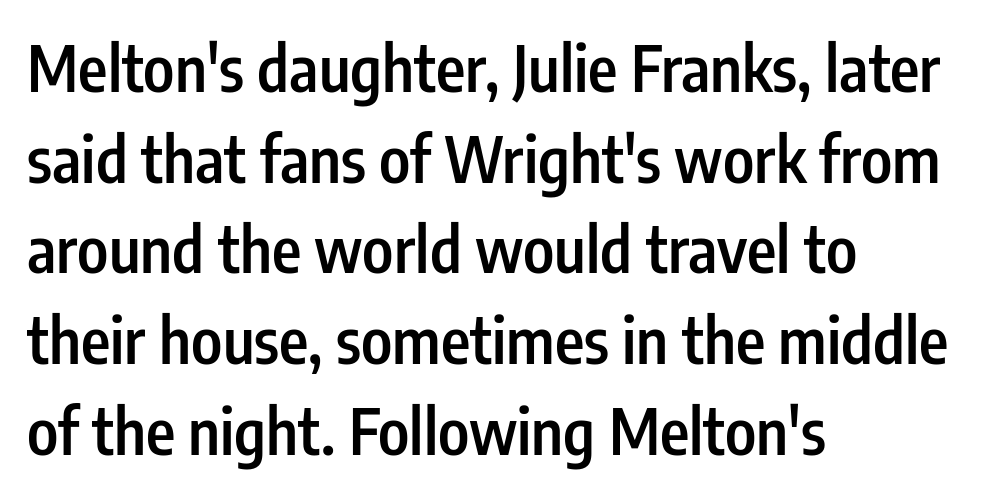
Q: Is the text bold? A: Semi-bold.
Q: Is the text italic (slanted)? A: No, it is upright.
Q: Is the typeface a serif or a sans-serif typeface? A: Sans-serif.
Q: Is the text underlined? A: No.
Q: How is the paragraph aligned? A: Left-aligned.
Q: Is the spacing between letters normal or unusually wide? A: Normal.
Q: Is the spacing between lines tight, normal or loose? A: Normal.
Q: Width (condensed, normal, or wide)? A: Condensed.
Q: Stroke contrast? A: Low.
Q: x-height? A: Medium.
Q: Monospaced? A: No.
